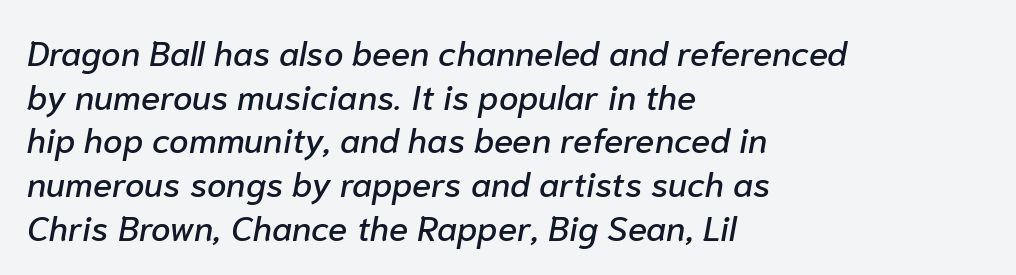
Q: Is the text italic (slanted)? A: Yes, it leans right by about 10 degrees.
Q: Is the text underlined? A: No.
Q: How is the paragraph aligned? A: Left-aligned.
Q: Is the spacing between letters normal or unusually wide? A: Normal.
Q: Is the spacing between lines tight, normal or loose? A: Normal.
Q: Width (condensed, normal, or wide)? A: Normal.
Q: Stroke contrast? A: Low.
Q: x-height? A: Medium.
Q: Monospaced? A: No.
